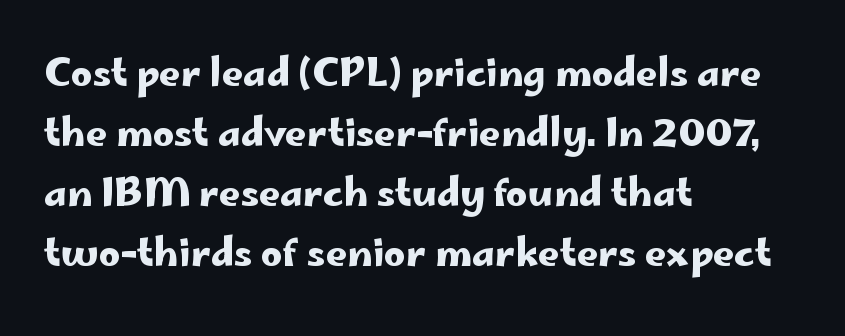
Q: Is the text italic (slanted)? A: No, it is upright.
Q: Is the typeface a serif or a sans-serif typeface? A: Sans-serif.
Q: Is the text underlined? A: No.
Q: How is the paragraph aligned? A: Left-aligned.
Q: Is the spacing between letters normal or unusually wide? A: Normal.
Q: Is the spacing between lines tight, normal or loose? A: Normal.
Q: Width (condensed, normal, or wide)? A: Wide.
Q: Stroke contrast? A: Low.
Q: x-height? A: Small.
Q: Monospaced? A: No.
